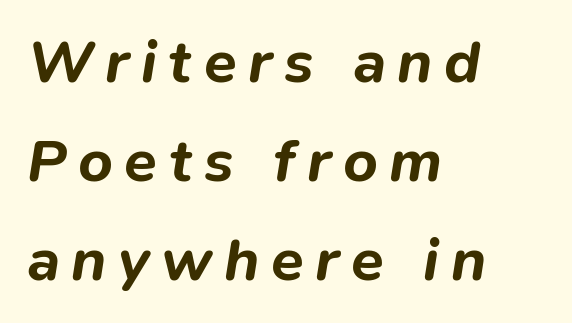
Q: Is the text bold? A: Yes.
Q: Is the text italic (slanted)? A: Yes, it leans right by about 9 degrees.
Q: Is the text underlined? A: No.
Q: How is the paragraph aligned? A: Left-aligned.
Q: Is the spacing between lines tight, normal or loose? A: Normal.
Q: Width (condensed, normal, or wide)? A: Normal.
Q: Stroke contrast? A: Low.
Q: x-height? A: Medium.
Q: Monospaced? A: No.
